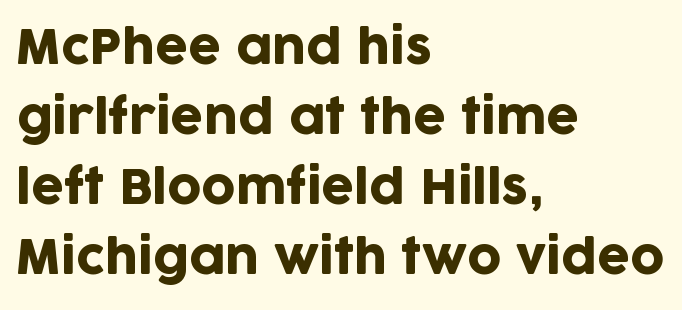
Q: Is the text italic (slanted)? A: No, it is upright.
Q: Is the typeface a serif or a sans-serif typeface? A: Sans-serif.
Q: Is the text underlined? A: No.
Q: How is the paragraph aligned? A: Left-aligned.
Q: Is the spacing between letters normal or unusually wide? A: Normal.
Q: Is the spacing between lines tight, normal or loose? A: Normal.
Q: Width (condensed, normal, or wide)? A: Normal.
Q: Stroke contrast? A: Low.
Q: x-height? A: Large.
Q: Monospaced? A: No.
